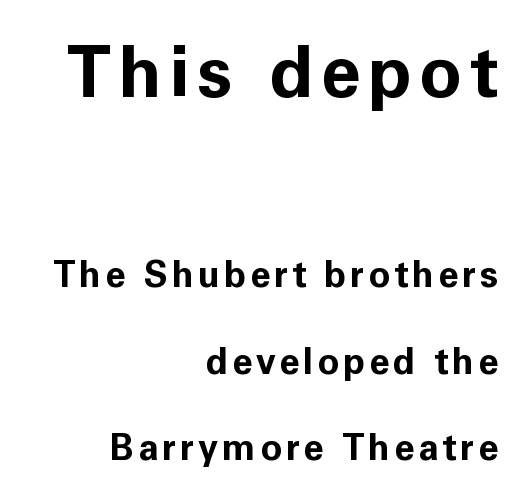
Q: Is the text bold? A: Yes.
Q: Is the text italic (slanted)? A: No, it is upright.
Q: Is the typeface a serif or a sans-serif typeface? A: Sans-serif.
Q: Is the text underlined? A: No.
Q: How is the paragraph aligned? A: Right-aligned.
Q: Is the spacing between lines tight, normal or loose? A: Loose.
Q: Which block of text is set in a larger size, the first (top) or the second (bottom)? A: The first (top) one.
Q: Width (condensed, normal, or wide)? A: Normal.
Q: Stroke contrast? A: Low.
Q: x-height? A: Medium.
Q: Monospaced? A: No.
